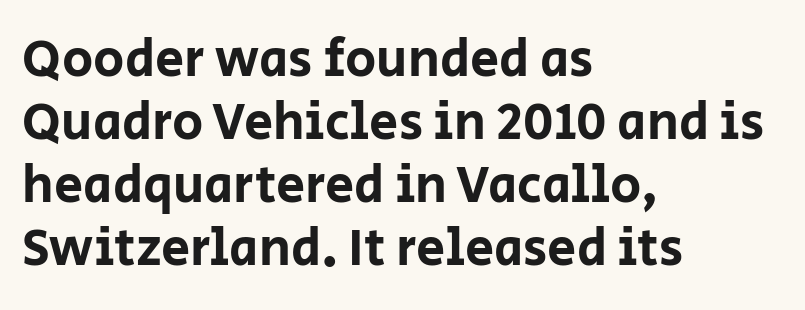
Q: Is the text italic (slanted)? A: No, it is upright.
Q: Is the typeface a serif or a sans-serif typeface? A: Sans-serif.
Q: Is the text underlined? A: No.
Q: How is the paragraph aligned? A: Left-aligned.
Q: Is the spacing between letters normal or unusually wide? A: Normal.
Q: Width (condensed, normal, or wide)? A: Normal.
Q: Stroke contrast? A: Low.
Q: x-height? A: Large.
Q: Monospaced? A: No.
